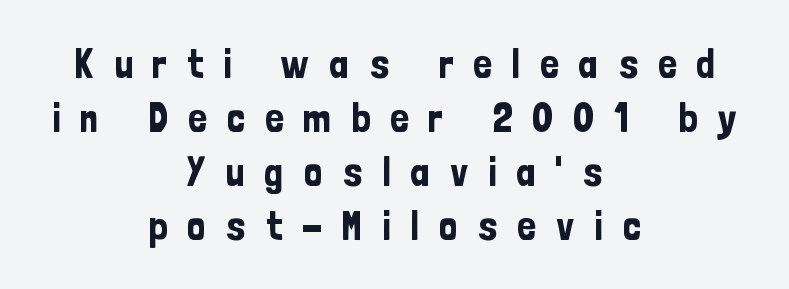
The image shows 41 px condensed sans-serif type, upright; set centered, normal line spacing (1.32x), unusually wide letter spacing (+0.48 em), not underlined; low stroke contrast and a medium x-height.
